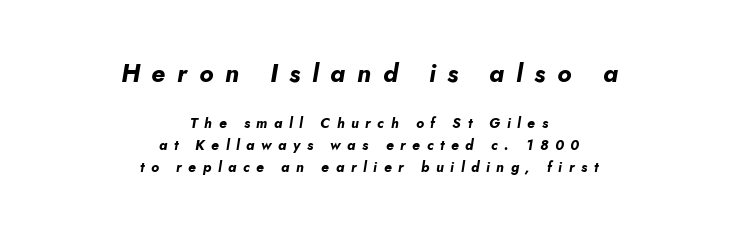
{"italic": "yes", "lean": "right", "slant_degrees": 5, "bold": "yes", "underline": "no", "align": "center", "line_spacing": "normal", "line_spacing_ratio": 1.54, "letter_spacing": "wide", "letter_spacing_em": 0.47, "larger_block": "first", "size_ratio": 1.79, "glyph_px": 25}
